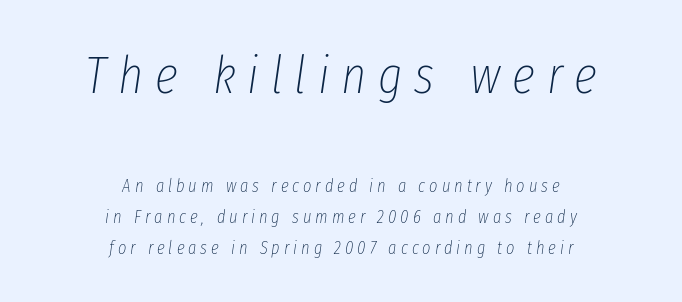
{"italic": "yes", "lean": "right", "slant_degrees": 8, "bold": "no", "weight": "thin", "width": "condensed", "stroke_contrast": "low", "x_height": "medium", "monospaced": "no", "underline": "no", "align": "center", "line_spacing": "normal", "line_spacing_ratio": 1.7, "letter_spacing": "wide", "letter_spacing_em": 0.22, "larger_block": "first", "size_ratio": 2.94, "glyph_px": 53}
